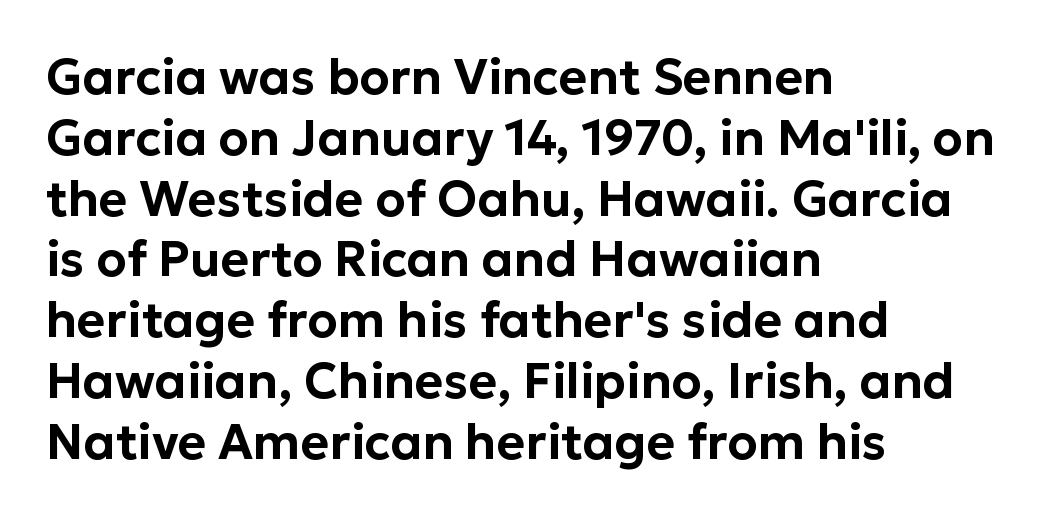
{"serif": "no", "italic": "no", "width": "normal", "stroke_contrast": "low", "x_height": "medium", "monospaced": "no", "underline": "no", "align": "left", "line_spacing_ratio": 1.24, "letter_spacing": "normal", "letter_spacing_em": 0.0, "glyph_px": 49}
